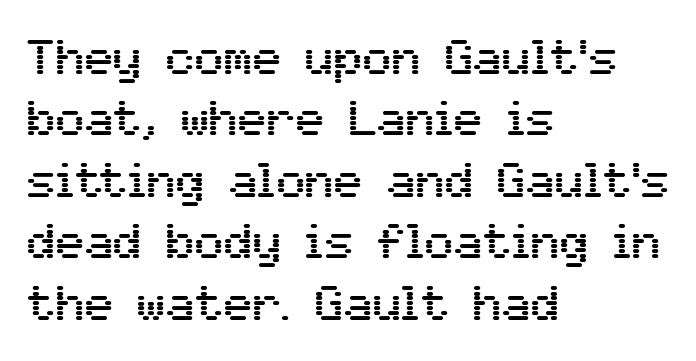
Characters follow at the spacing the type designer built in. Which margin do the lines hug? The left one — the right edge is uneven. The glyphs are unaccompanied by any horizontal stroke below them. Varying glyph widths throughout — classic text-font behaviour. Unlike italic type, these characters show no tilt at all. This block has exactly the height ordinary leading produces.
